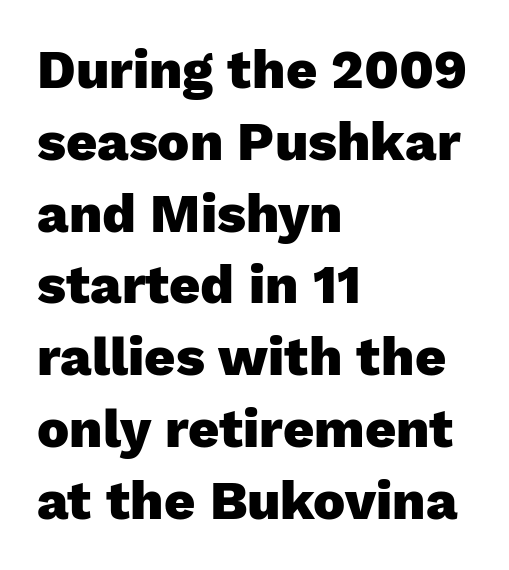
A bare baseline throughout the passage. Quick note: not italic, upright. Does the copy run flush right? No — it runs flush left. Each word holds together tightly as a unit, with standard inter-letter gaps. Regular leading.
